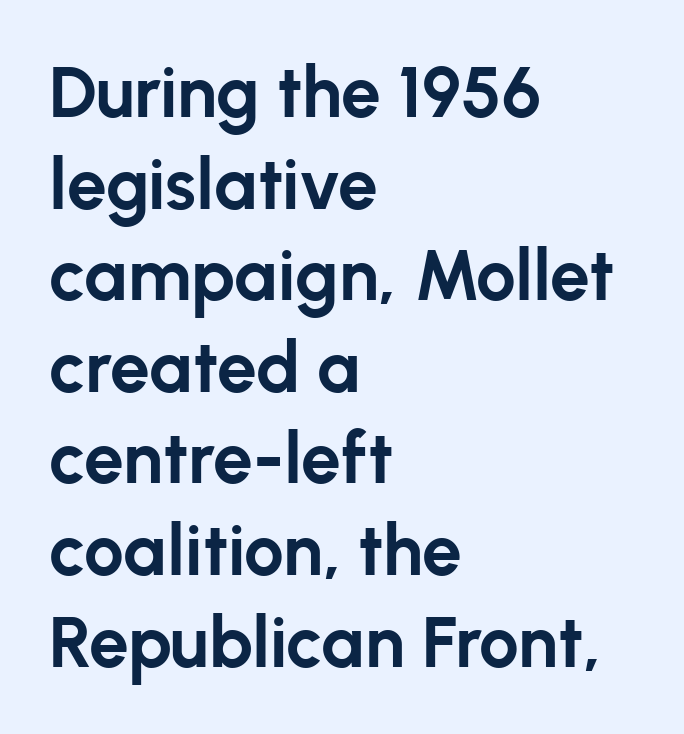
{"serif": "no", "italic": "no", "bold": "yes", "weight": "bold", "width": "normal", "stroke_contrast": "low", "x_height": "medium", "monospaced": "no", "underline": "no", "align": "left", "line_spacing": "normal", "line_spacing_ratio": 1.29, "letter_spacing": "normal", "letter_spacing_em": 0.0, "glyph_px": 71}
